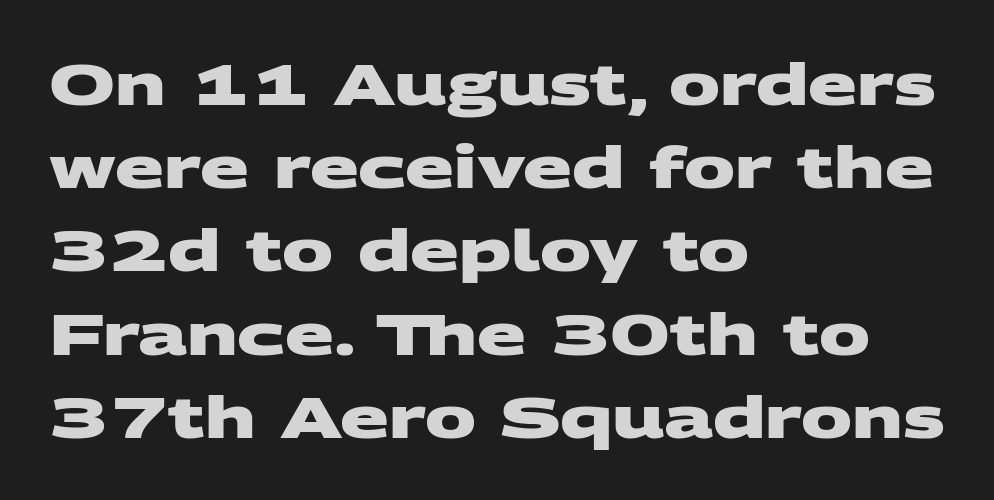
One glance says typical: line gaps are just what's usual. Spacing verdict: proportional, widths tailored to each character. The characters display no serif detailing; their extremities are plain. The letters sit at their default tracking, neither squeezed nor spread. This rendering features lettering with no underline.
